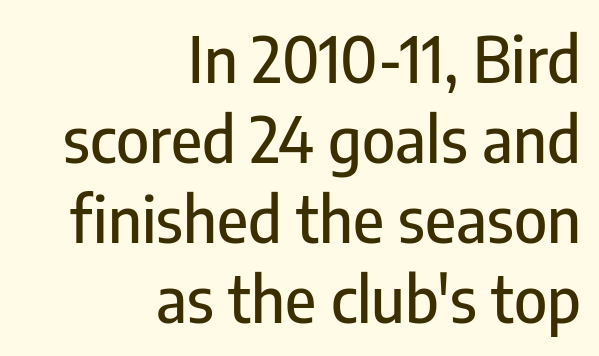
Q: Is the text italic (slanted)? A: No, it is upright.
Q: Is the typeface a serif or a sans-serif typeface? A: Sans-serif.
Q: Is the text underlined? A: No.
Q: How is the paragraph aligned? A: Right-aligned.
Q: Is the spacing between letters normal or unusually wide? A: Normal.
Q: Is the spacing between lines tight, normal or loose? A: Normal.
Q: Width (condensed, normal, or wide)? A: Condensed.
Q: Stroke contrast? A: Low.
Q: x-height? A: Medium.
Q: Monospaced? A: No.
